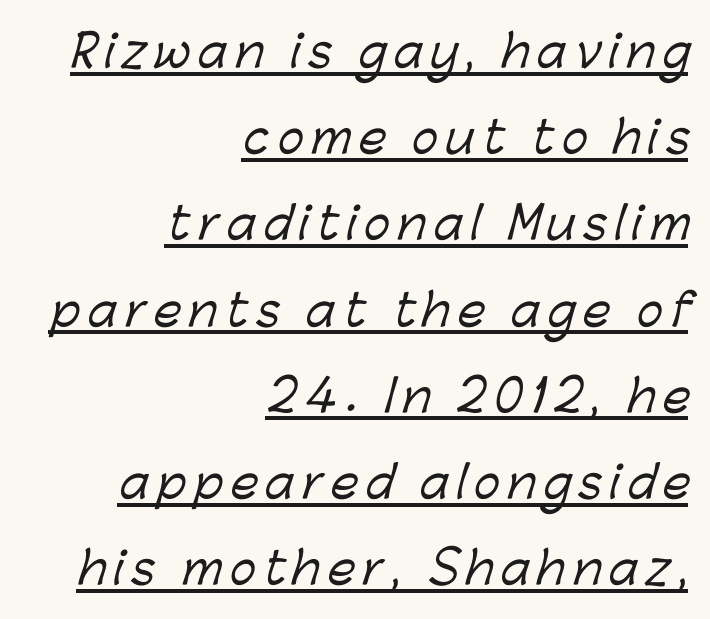
Do the characters align in a grid? No, the font is proportional. Does the leading feel generous? Absolutely, it's lavish. Looks like someone drew a line under every word here. Casual observation: everything's shoved over to the right. Font category for this specimen: sans-serif.
